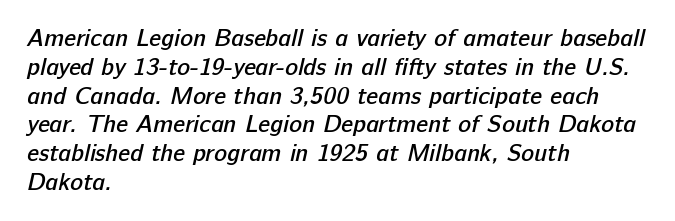
The image shows 24 px text type; set left-aligned, line spacing 1.2x, normal letter spacing, not underlined.
